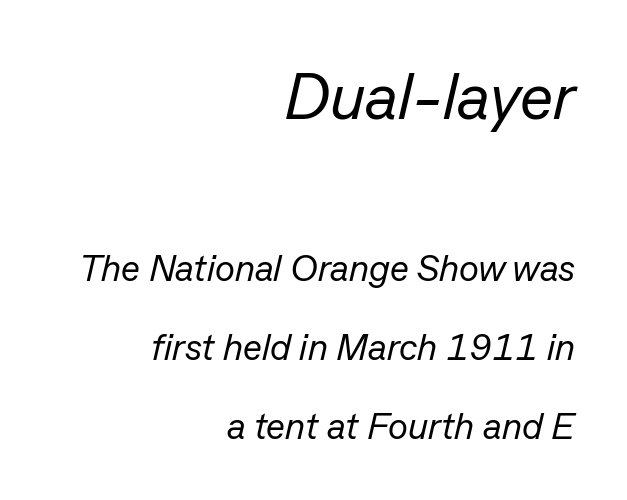
Q: Is the text bold? A: No.
Q: Is the text italic (slanted)? A: Yes, it leans right by about 13 degrees.
Q: Is the text underlined? A: No.
Q: How is the paragraph aligned? A: Right-aligned.
Q: Is the spacing between letters normal or unusually wide? A: Normal.
Q: Is the spacing between lines tight, normal or loose? A: Loose.
Q: Which block of text is set in a larger size, the first (top) or the second (bottom)? A: The first (top) one.
Q: Width (condensed, normal, or wide)? A: Normal.
Q: Stroke contrast? A: Low.
Q: x-height? A: Medium.
Q: Monospaced? A: No.
